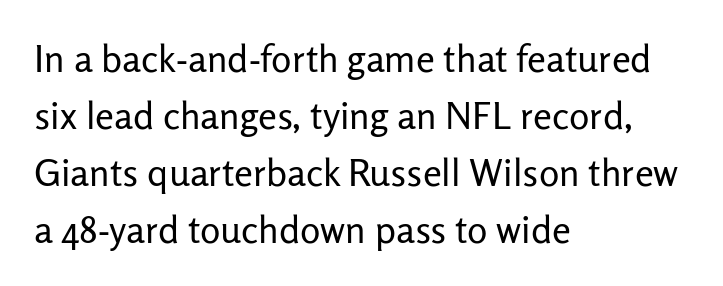
The image shows 38 px regular-weight sans-serif type, upright; set left-aligned, normal line spacing (1.5x), normal letter spacing, not underlined; low stroke contrast and a medium x-height.
